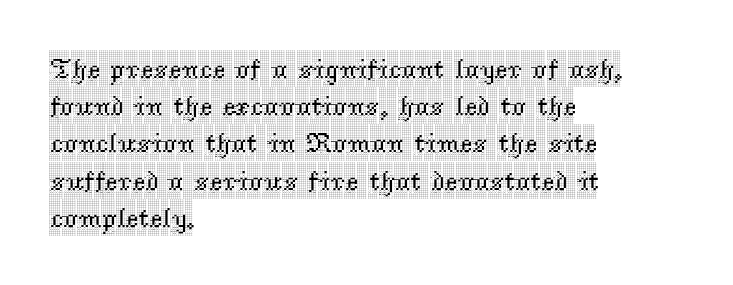
Q: Is the text italic (slanted)? A: No, it is upright.
Q: Is the typeface a serif or a sans-serif typeface? A: Serif.
Q: Is the text underlined? A: No.
Q: How is the paragraph aligned? A: Left-aligned.
Q: Is the spacing between letters normal or unusually wide? A: Normal.
Q: Is the spacing between lines tight, normal or loose? A: Normal.
Q: Width (condensed, normal, or wide)? A: Condensed.
Q: x-height? A: Large.
Q: Monospaced? A: No.
